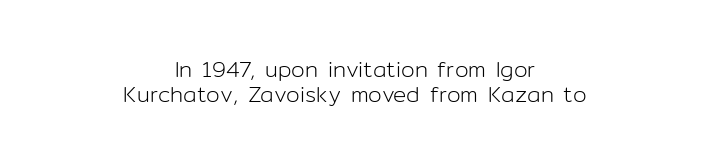
{"italic": "no", "bold": "no", "underline": "no", "align": "center", "line_spacing": "tight", "line_spacing_ratio": 1.12, "letter_spacing": "normal", "letter_spacing_em": 0.0, "glyph_px": 22}
